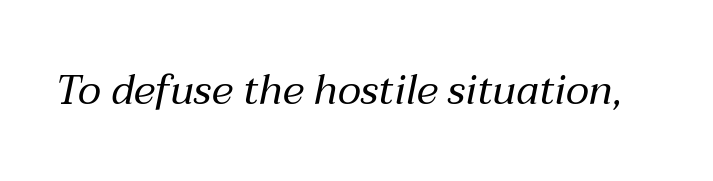
Q: Is the text bold? A: No.
Q: Is the text italic (slanted)? A: Yes, it leans right by about 12 degrees.
Q: Is the text underlined? A: No.
Q: Is the spacing between letters normal or unusually wide? A: Normal.
Q: Width (condensed, normal, or wide)? A: Normal.
Q: Stroke contrast? A: Medium.
Q: x-height? A: Medium.
Q: Monospaced? A: No.
